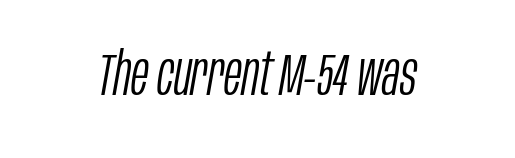
The image shows 59 px light, condensed type, italic (leaning right); set normal letter spacing, not underlined; low stroke contrast and a large x-height.
